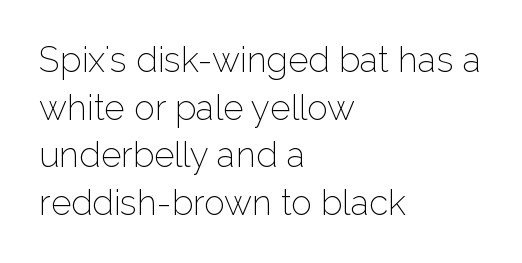
The image shows 35 px thin sans-serif type, upright; set left-aligned, normal line spacing (1.36x), normal letter spacing, not underlined; low stroke contrast and a medium x-height.
